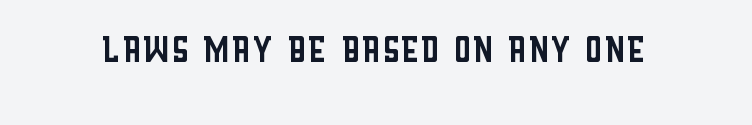
Here the designer chose a conventional face with non-uniform glyph widths. There is no visible air inserted between adjacent glyphs. The space beneath each line is pristine and unruled. Serif or sans? Sans — the stroke terminals are bare. When letters stand straight like this, we call the style roman or upright.
